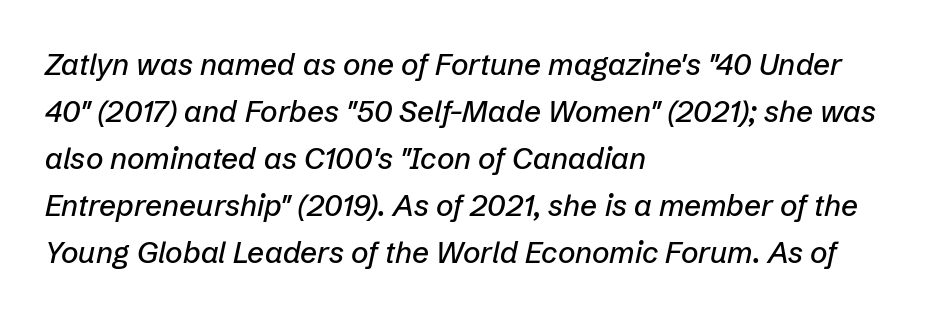
Posture: slanted. Typeset ragged right — the left edge is the straight one. Here the glyphs are tracked normally, forming tight word shapes. Quick note: interline space is typical. The gap between lines stays unmarked. Is this a fixed-width face? No — the glyphs have proportional, varying widths.
